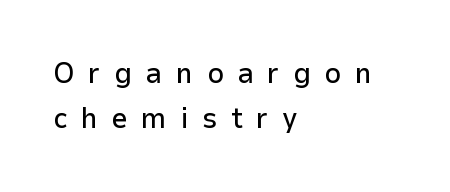
Any mark beneath the type? The region is blank. Every character sits straight up, as roman type does. Each letter keeps its own natural width here, so spacing adapts to shape. Is this a sans? Yes — the strokes have no serifs. Look at the tracking — it's clearly loosened, letters drifting apart. Compared with typical paragraphs, the rows here are spaced about the same.
